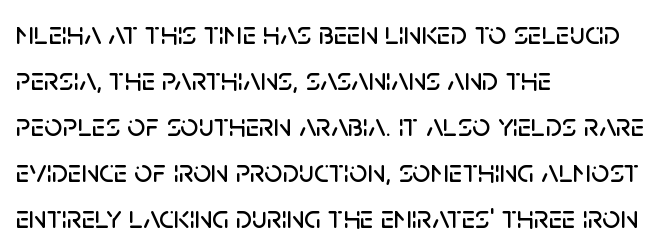
The setting favours the left margin, as ordinary paragraphs usually do. When letters stand straight like this, we call the style roman or upright. Look at the bottom of the vertical strokes: they stop flat, with no serifs. The face used here is proportionally spaced, like ordinary book or web type. What's the leading like? Ordinary, nothing unusual.
